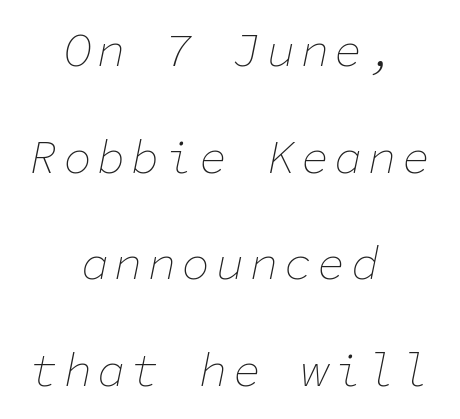
The image shows 47 px thin type, italic (leaning right), monospaced; set centered, loose line spacing (2.27x), not underlined; low stroke contrast and a medium x-height.
